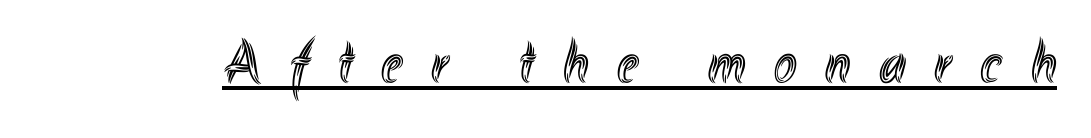
{"width": "condensed", "x_height": "small", "monospaced": "no", "underline": "yes", "letter_spacing": "wide", "letter_spacing_em": 0.47, "glyph_px": 61}
